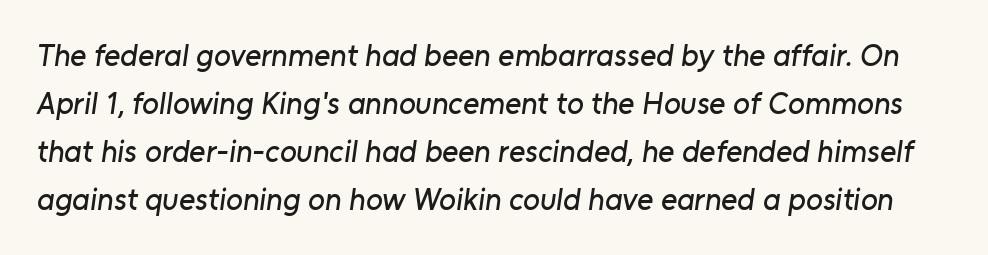
Q: Is the typeface a serif or a sans-serif typeface? A: Sans-serif.
Q: Is the text underlined? A: No.
Q: Is the spacing between letters normal or unusually wide? A: Normal.
Q: Is the spacing between lines tight, normal or loose? A: Normal.
Q: Width (condensed, normal, or wide)? A: Normal.
Q: Stroke contrast? A: Low.
Q: x-height? A: Medium.
Q: Monospaced? A: No.
